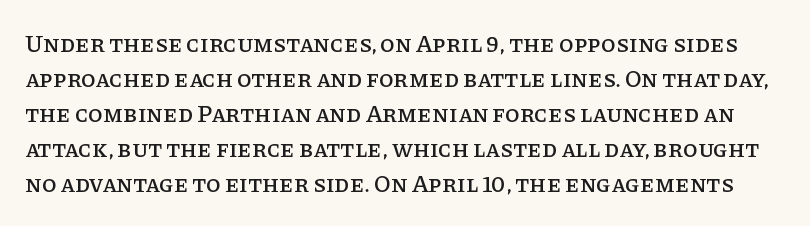
The image shows 24 px text type, upright; set normal line spacing (1.46x), normal letter spacing, not underlined.
